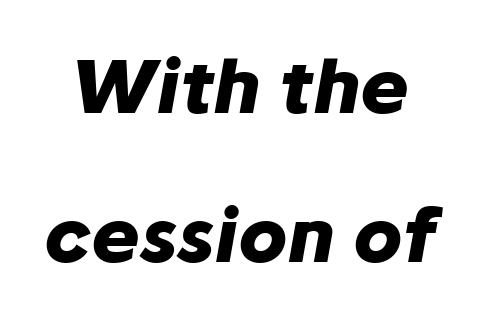
One glance says open: line gaps are wider than usual. Only glyphs here, with clear space below each row. Inter-character spacing is left at the font's built-in metrics. The font's italic variant was chosen for this text.
